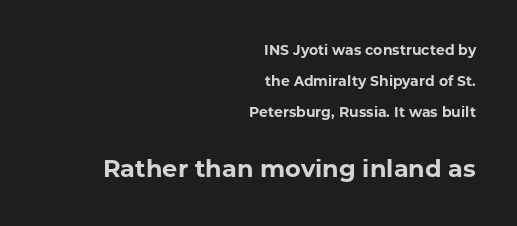
{"italic": "no", "bold": "yes", "underline": "no", "align": "right", "line_spacing": "loose", "line_spacing_ratio": 2.22, "letter_spacing": "normal", "letter_spacing_em": 0.0, "larger_block": "second", "size_ratio": 1.71, "glyph_px": 24}
